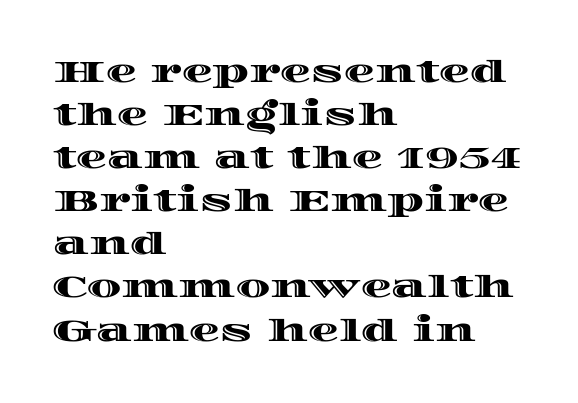
The letters stand straight up with perfectly vertical stems. Varying glyph widths throughout — classic text-font behaviour. The letters sit at their default tracking, neither squeezed nor spread. Each line starts at the same left margin while the right side varies.
